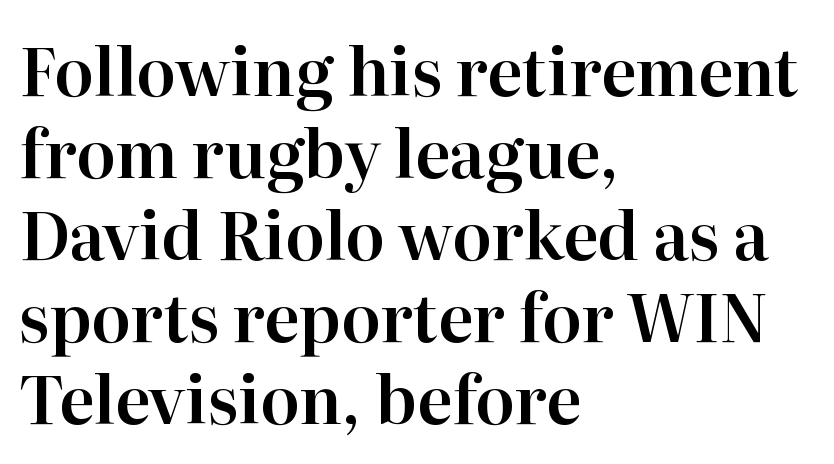
{"serif": "yes", "italic": "no", "width": "normal", "stroke_contrast": "high", "x_height": "medium", "monospaced": "no", "underline": "no", "align": "left", "line_spacing": "normal", "line_spacing_ratio": 1.26, "letter_spacing": "normal", "letter_spacing_em": 0.0, "glyph_px": 65}
